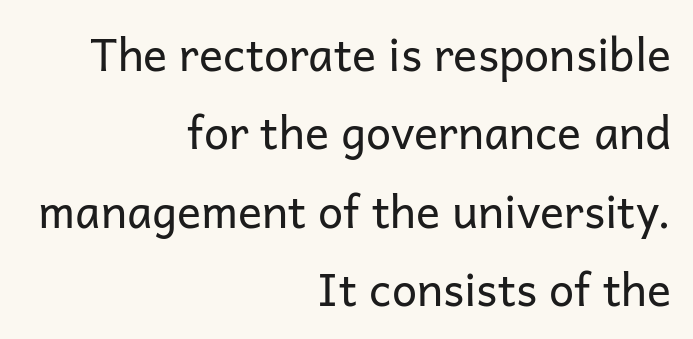
Q: Is the text bold? A: No.
Q: Is the text italic (slanted)? A: No, it is upright.
Q: Is the typeface a serif or a sans-serif typeface? A: Sans-serif.
Q: Is the text underlined? A: No.
Q: How is the paragraph aligned? A: Right-aligned.
Q: Is the spacing between letters normal or unusually wide? A: Normal.
Q: Width (condensed, normal, or wide)? A: Normal.
Q: Stroke contrast? A: Low.
Q: x-height? A: Medium.
Q: Monospaced? A: No.
